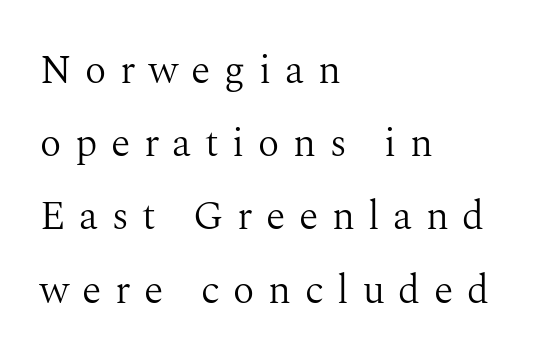
Q: Is the text bold? A: No.
Q: Is the text italic (slanted)? A: No, it is upright.
Q: Is the typeface a serif or a sans-serif typeface? A: Serif.
Q: Is the text underlined? A: No.
Q: How is the paragraph aligned? A: Left-aligned.
Q: Is the spacing between letters normal or unusually wide? A: Unusually wide.
Q: Width (condensed, normal, or wide)? A: Normal.
Q: Stroke contrast? A: Medium.
Q: x-height? A: Medium.
Q: Monospaced? A: No.
